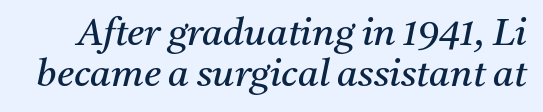
{"serif": "yes", "italic": "yes", "lean": "right", "slant_degrees": 11, "bold": "no", "weight": "regular", "width": "normal", "stroke_contrast": "medium", "x_height": "medium", "monospaced": "no", "underline": "no", "line_spacing": "tight", "line_spacing_ratio": 1.07, "letter_spacing": "normal", "letter_spacing_em": 0.0, "glyph_px": 38}
